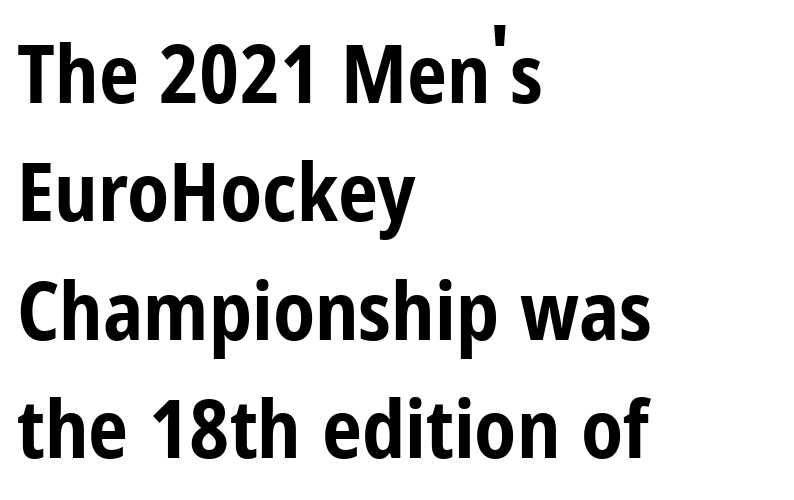
{"serif": "no", "italic": "no", "bold": "yes", "weight": "bold", "width": "condensed", "stroke_contrast": "low", "x_height": "medium", "monospaced": "no", "underline": "no", "align": "left", "line_spacing": "normal", "line_spacing_ratio": 1.48, "letter_spacing": "normal", "letter_spacing_em": 0.0, "glyph_px": 80}
